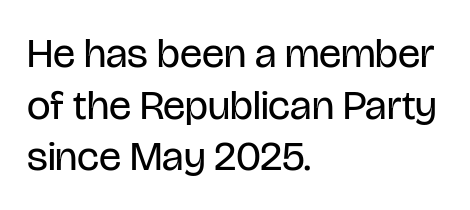
Q: Is the text bold? A: No.
Q: Is the text italic (slanted)? A: No, it is upright.
Q: Is the typeface a serif or a sans-serif typeface? A: Sans-serif.
Q: Is the text underlined? A: No.
Q: How is the paragraph aligned? A: Left-aligned.
Q: Is the spacing between letters normal or unusually wide? A: Normal.
Q: Width (condensed, normal, or wide)? A: Condensed.
Q: Stroke contrast? A: Low.
Q: x-height? A: Large.
Q: Monospaced? A: No.
